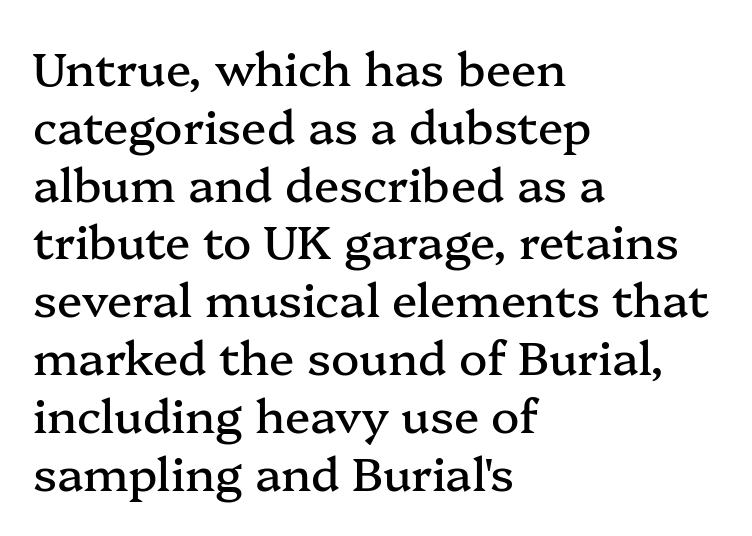
The image shows 47 px serif type, upright; set left-aligned, line spacing 1.23x, normal letter spacing, not underlined; medium stroke contrast and a medium x-height.
